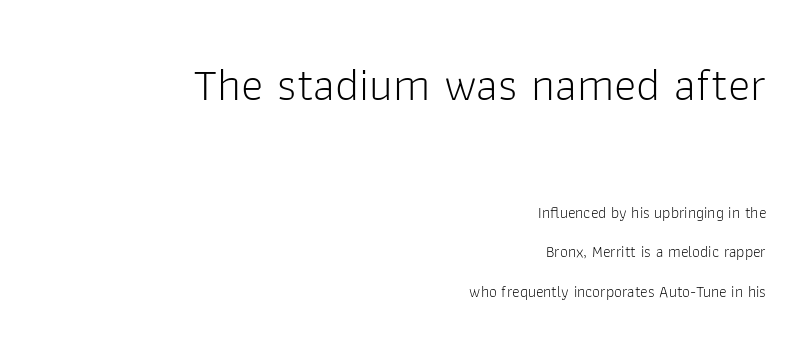
The image shows 47 px light sans-serif type, upright; set right-aligned, loose line spacing (2.47x), normal letter spacing, not underlined; the first (top) block is 2.94x larger; low stroke contrast and a medium x-height.
